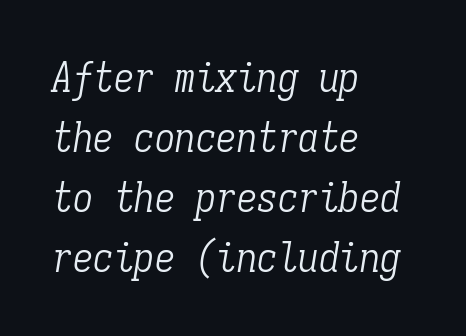
{"serif": "yes", "italic": "yes", "lean": "right", "slant_degrees": 9, "bold": "no", "weight": "light", "width": "condensed", "stroke_contrast": "low", "x_height": "medium", "monospaced": "yes", "underline": "no", "align": "left", "line_spacing": "normal", "line_spacing_ratio": 1.46, "letter_spacing": "normal", "letter_spacing_em": 0.0, "glyph_px": 41}
